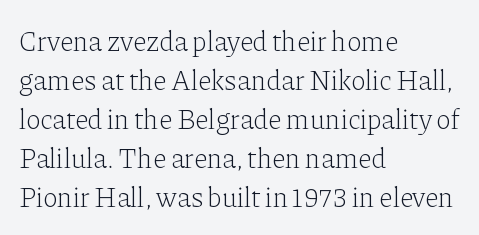
No heavy texture on the line: the type isn't bold. The face used here is proportionally spaced, like ordinary book or web type. Where is the straight margin? On the left. This rendering leaves character spacing at its baseline value. Are there feet on the stems? There are — it's a serif.
